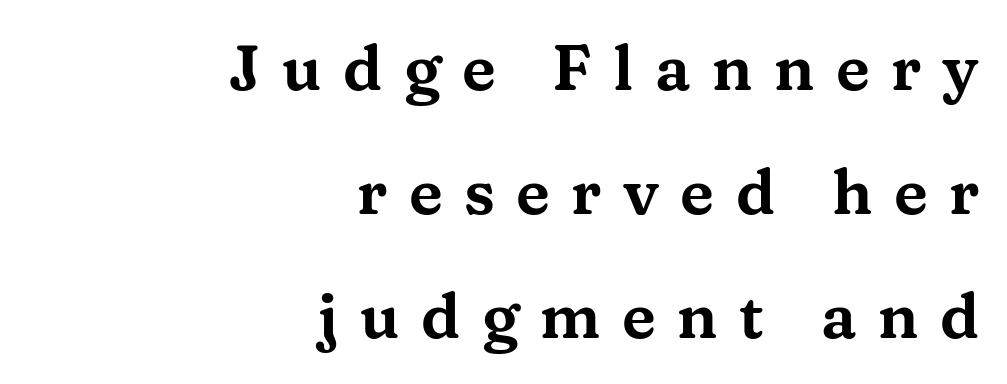
Q: Is the text italic (slanted)? A: No, it is upright.
Q: Is the typeface a serif or a sans-serif typeface? A: Serif.
Q: Is the text underlined? A: No.
Q: How is the paragraph aligned? A: Right-aligned.
Q: Is the spacing between letters normal or unusually wide? A: Unusually wide.
Q: Is the spacing between lines tight, normal or loose? A: Loose.
Q: Width (condensed, normal, or wide)? A: Wide.
Q: Stroke contrast? A: Medium.
Q: x-height? A: Medium.
Q: Monospaced? A: No.
